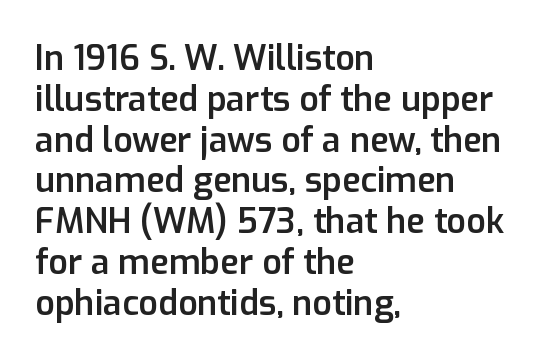
The image shows 34 px semibold sans-serif type, upright; set left-aligned, line spacing 1.2x, normal letter spacing, not underlined; low stroke contrast and a medium x-height.
